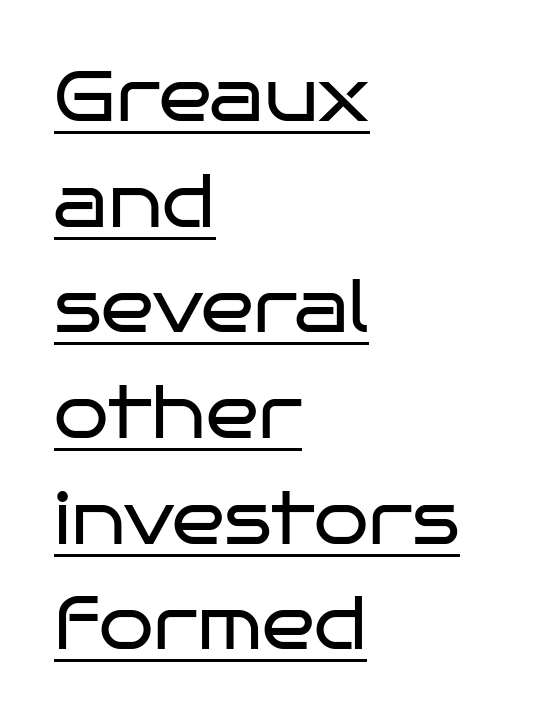
The image shows 70 px regular-weight, wide sans-serif type, upright; set left-aligned, normal line spacing (1.51x), normal letter spacing, underlined; low stroke contrast and a large x-height.
